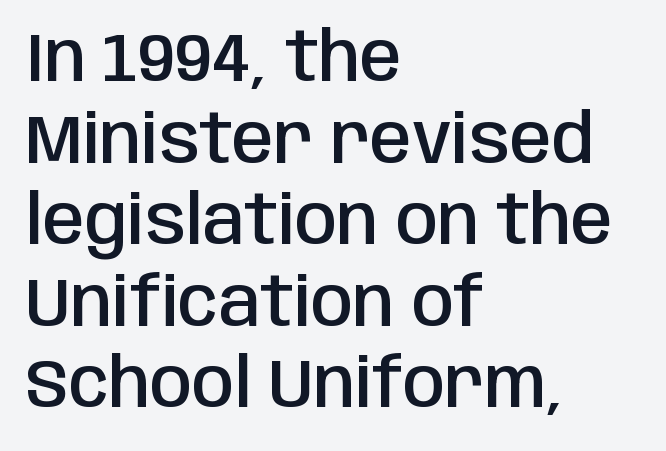
{"serif": "no", "italic": "no", "bold": "semi", "weight": "semibold", "width": "condensed", "stroke_contrast": "low", "x_height": "large", "monospaced": "no", "underline": "no", "align": "left", "line_spacing_ratio": 1.2, "letter_spacing": "normal", "letter_spacing_em": 0.0, "glyph_px": 68}
